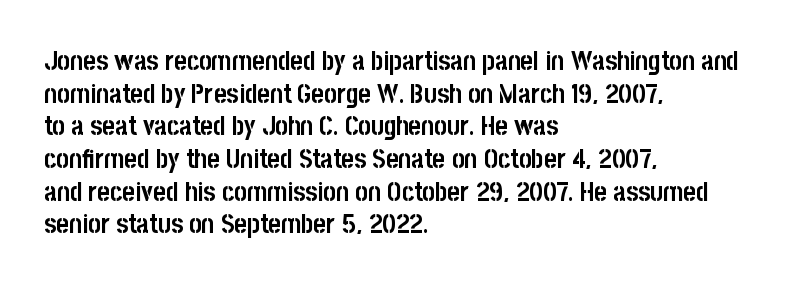
The glyphs are unaccompanied by any horizontal stroke below them. The passage shown is emphatically bold. The lettering holds an erect, upright posture throughout. Here the glyphs are tracked normally, forming tight word shapes.
